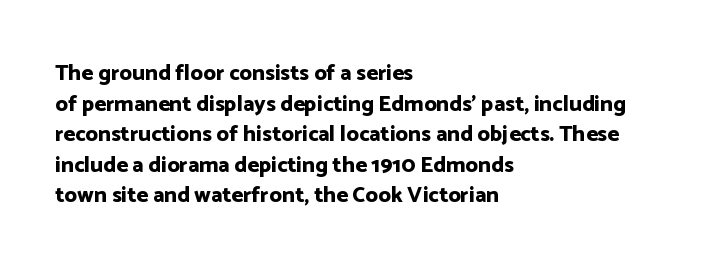
Q: Is the text bold? A: Yes.
Q: Is the text italic (slanted)? A: No, it is upright.
Q: Is the text underlined? A: No.
Q: How is the paragraph aligned? A: Left-aligned.
Q: Is the spacing between letters normal or unusually wide? A: Normal.
Q: Is the spacing between lines tight, normal or loose? A: Normal.
